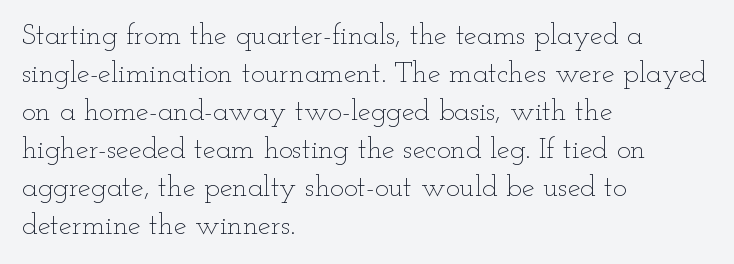
The image shows 29 px thin, wide type, upright; set left-aligned, normal line spacing (1.31x), normal letter spacing, not underlined; low stroke contrast and a small x-height.
